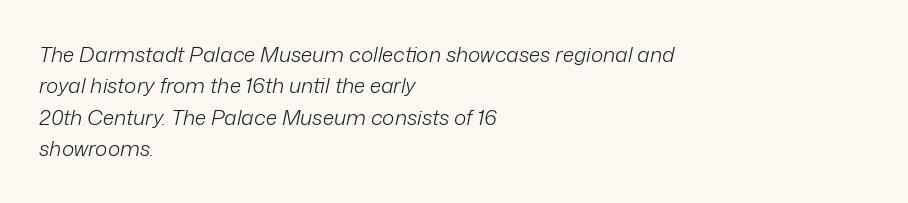
The image shows 21 px text type, italic (leaning right); set left-aligned, normal line spacing (1.5x), normal letter spacing, not underlined.
